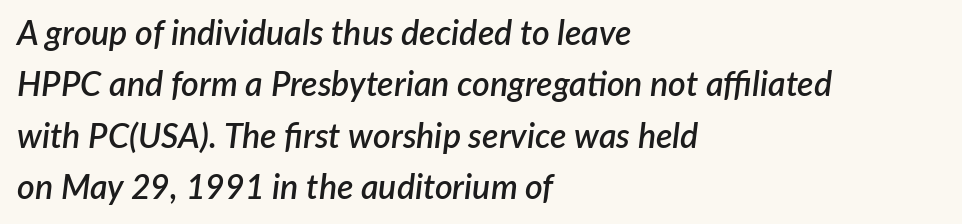
{"italic": "yes", "lean": "right", "slant_degrees": 7, "bold": "semi", "weight": "semibold", "width": "normal", "stroke_contrast": "low", "x_height": "medium", "monospaced": "no", "underline": "no", "align": "left", "line_spacing": "normal", "line_spacing_ratio": 1.51, "letter_spacing": "normal", "letter_spacing_em": 0.0, "glyph_px": 34}
